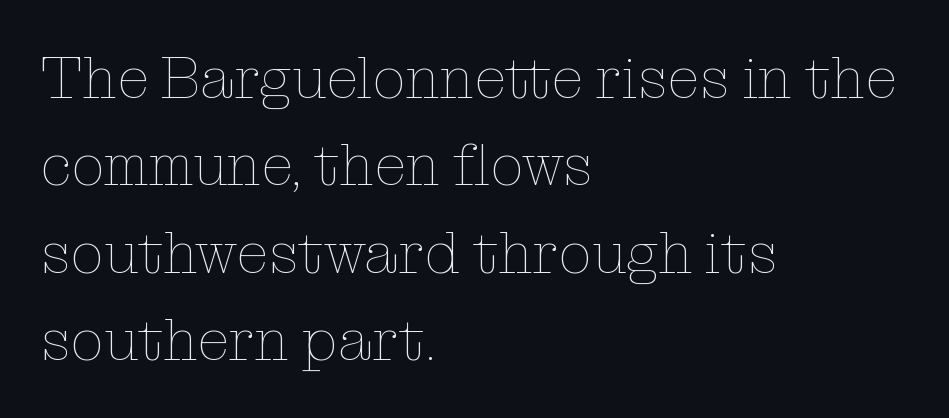
Q: Is the text bold? A: No.
Q: Is the text italic (slanted)? A: No, it is upright.
Q: Is the text underlined? A: No.
Q: How is the paragraph aligned? A: Left-aligned.
Q: Is the spacing between letters normal or unusually wide? A: Normal.
Q: Is the spacing between lines tight, normal or loose? A: Normal.
Q: Width (condensed, normal, or wide)? A: Normal.
Q: Stroke contrast? A: Low.
Q: x-height? A: Medium.
Q: Monospaced? A: No.
